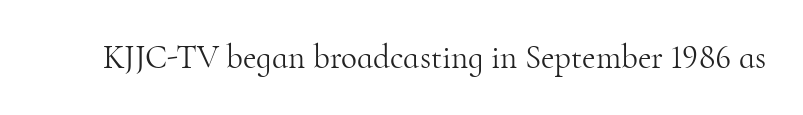
Q: Is the text bold? A: No.
Q: Is the text italic (slanted)? A: No, it is upright.
Q: Is the typeface a serif or a sans-serif typeface? A: Serif.
Q: Is the text underlined? A: No.
Q: Is the spacing between letters normal or unusually wide? A: Normal.
Q: Width (condensed, normal, or wide)? A: Normal.
Q: Stroke contrast? A: High.
Q: x-height? A: Small.
Q: Monospaced? A: No.
